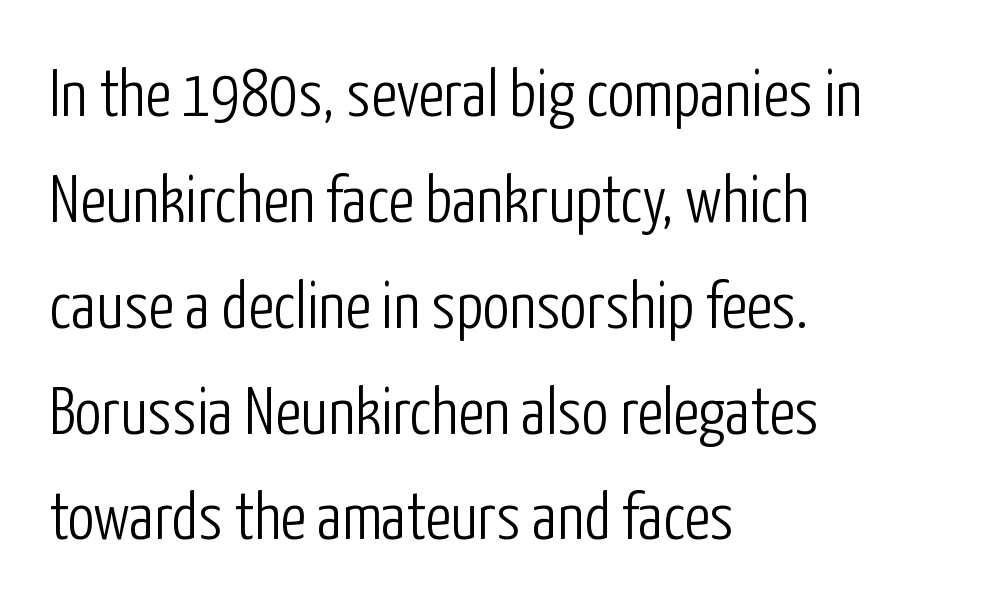
Teacher's note: observe the even left margin — that is flush-left alignment. A sans-serif font was chosen for this passage. Evenly set lines give the paragraph a standard silhouette. Spacing verdict: proportional, widths tailored to each character. Rule under the text: the space is simply empty. Compared with typical body copy, the letter spacing here is the same.
